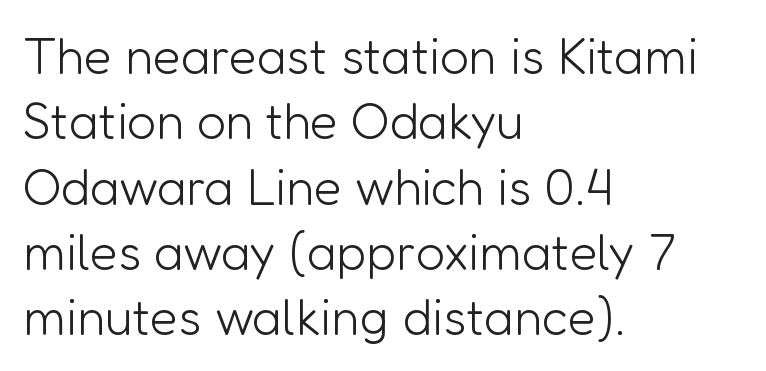
You could not count columns in this text — the font is proportionally spaced. A bare baseline throughout the passage. Think standard paragraph weight, or any step lighter than that. Tracking here is standard; glyphs follow each other at the usual distance. Rows of type keep a routine distance in the vertical direction.
